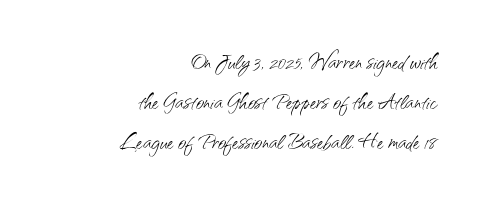
The image shows 28 px light sans-serif type; set right-aligned, normal line spacing (1.43x), normal letter spacing, not underlined; medium stroke contrast and a small x-height.
